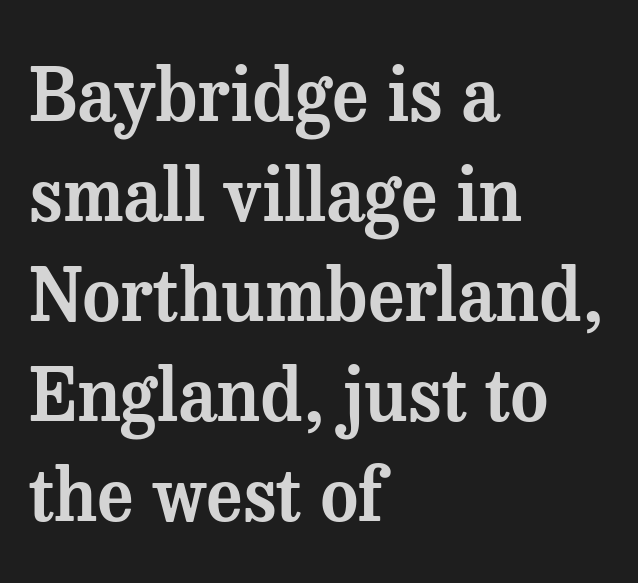
The image shows 73 px serif type, upright; set left-aligned, normal line spacing (1.37x), normal letter spacing, not underlined; medium stroke contrast and a medium x-height.
